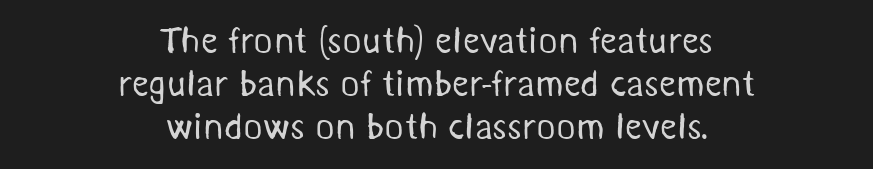
{"serif": "no", "bold": "no", "weight": "regular", "width": "normal", "stroke_contrast": "medium", "x_height": "medium", "monospaced": "no", "underline": "no", "align": "center", "line_spacing_ratio": 1.16, "letter_spacing": "normal", "letter_spacing_em": 0.0, "glyph_px": 37}
